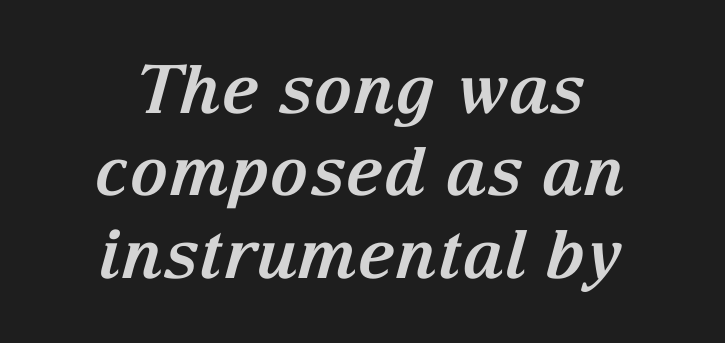
The image shows 67 px bold serif type, italic (leaning right); set centered, line spacing 1.23x, normal letter spacing, not underlined; medium stroke contrast and a medium x-height.
